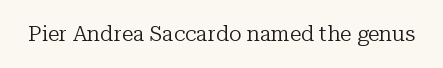
The image shows 21 px text type, upright; set normal letter spacing, not underlined.
